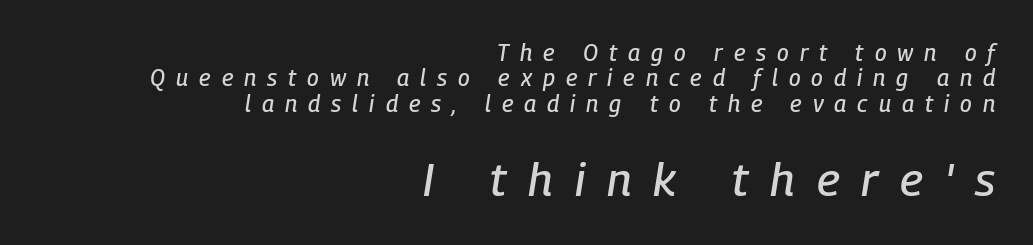
{"italic": "yes", "lean": "right", "slant_degrees": 9, "width": "condensed", "stroke_contrast": "low", "x_height": "medium", "monospaced": "no", "underline": "no", "align": "right", "line_spacing": "tight", "line_spacing_ratio": 1.1, "letter_spacing": "wide", "letter_spacing_em": 0.48, "larger_block": "second", "size_ratio": 2.0, "glyph_px": 46}
